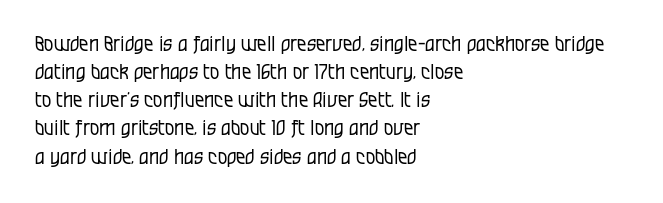
Q: Is the text bold? A: No.
Q: Is the text italic (slanted)? A: No, it is upright.
Q: Is the text underlined? A: No.
Q: How is the paragraph aligned? A: Left-aligned.
Q: Is the spacing between letters normal or unusually wide? A: Normal.
Q: Is the spacing between lines tight, normal or loose? A: Normal.
